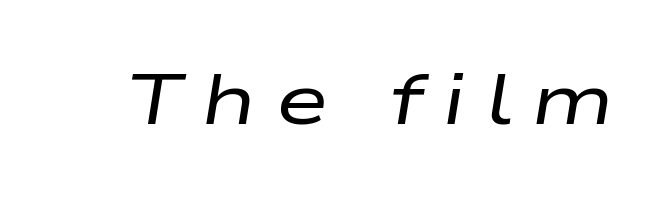
Q: Is the text bold? A: No.
Q: Is the text italic (slanted)? A: Yes, it leans right by about 9 degrees.
Q: Is the text underlined? A: No.
Q: Is the spacing between letters normal or unusually wide? A: Unusually wide.
Q: Width (condensed, normal, or wide)? A: Wide.
Q: Stroke contrast? A: Low.
Q: x-height? A: Medium.
Q: Monospaced? A: No.
